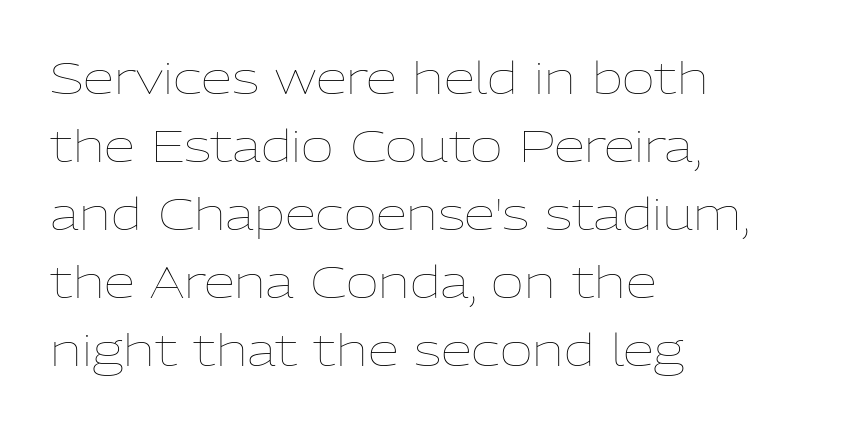
Q: Is the text bold? A: No.
Q: Is the text italic (slanted)? A: No, it is upright.
Q: Is the text underlined? A: No.
Q: How is the paragraph aligned? A: Left-aligned.
Q: Is the spacing between letters normal or unusually wide? A: Normal.
Q: Is the spacing between lines tight, normal or loose? A: Normal.
Q: Width (condensed, normal, or wide)? A: Normal.
Q: Stroke contrast? A: Low.
Q: x-height? A: Medium.
Q: Monospaced? A: No.
